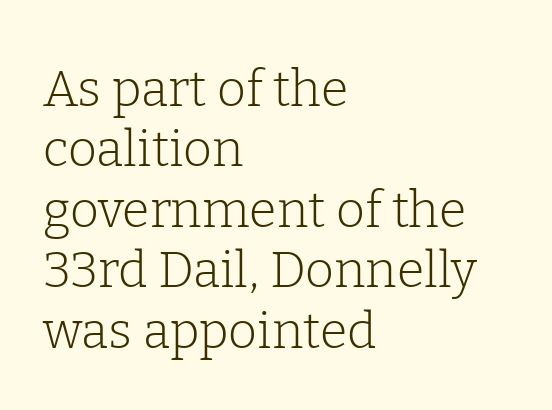
Q: Is the text bold? A: No.
Q: Is the text italic (slanted)? A: No, it is upright.
Q: Is the typeface a serif or a sans-serif typeface? A: Serif.
Q: Is the text underlined? A: No.
Q: How is the paragraph aligned? A: Left-aligned.
Q: Is the spacing between letters normal or unusually wide? A: Normal.
Q: Width (condensed, normal, or wide)? A: Normal.
Q: Stroke contrast? A: Low.
Q: x-height? A: Medium.
Q: Monospaced? A: No.
